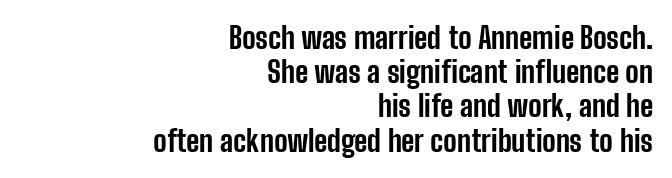
{"serif": "no", "italic": "no", "bold": "yes", "weight": "bold", "width": "condensed", "stroke_contrast": "low", "x_height": "medium", "monospaced": "no", "underline": "no", "align": "right", "line_spacing": "tight", "line_spacing_ratio": 1.14, "letter_spacing": "normal", "letter_spacing_em": 0.0, "glyph_px": 30}
